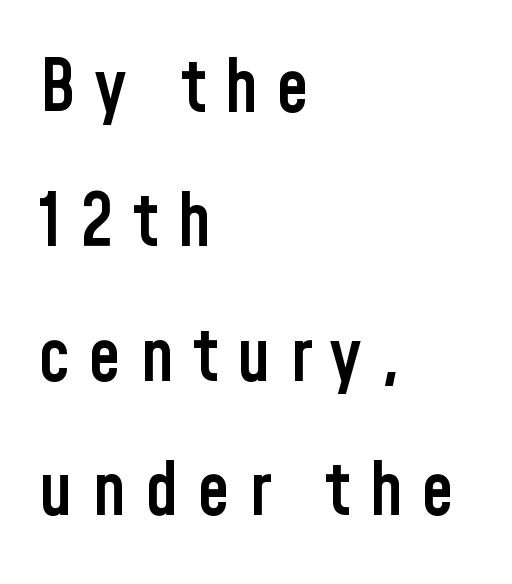
Is this a sans? Yes — the strokes have no serifs. Someone cranked the tracking dial way up on this one. In terms of weight, the rendering is demibold, just under bold. No italicization has been applied; the sample stays upright. Beneath every word, the page is bare.
